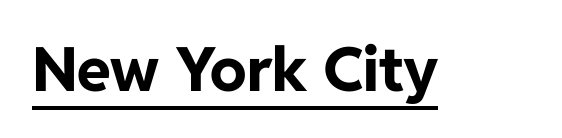
{"serif": "no", "italic": "no", "bold": "yes", "weight": "bold", "width": "normal", "stroke_contrast": "low", "x_height": "medium", "monospaced": "no", "underline": "yes", "letter_spacing": "normal", "letter_spacing_em": 0.0, "glyph_px": 61}
